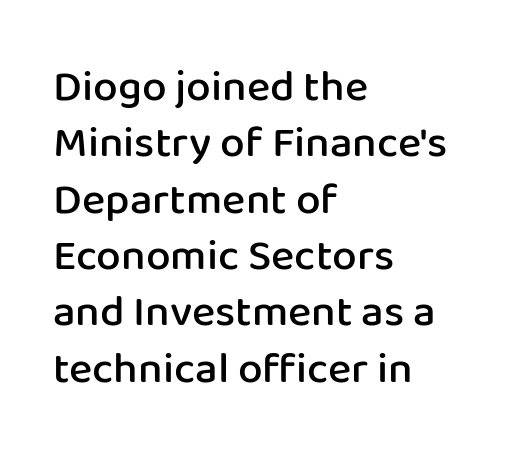
Q: Is the text bold? A: Semi-bold.
Q: Is the text italic (slanted)? A: No, it is upright.
Q: Is the typeface a serif or a sans-serif typeface? A: Sans-serif.
Q: Is the text underlined? A: No.
Q: How is the paragraph aligned? A: Left-aligned.
Q: Is the spacing between letters normal or unusually wide? A: Normal.
Q: Is the spacing between lines tight, normal or loose? A: Normal.
Q: Width (condensed, normal, or wide)? A: Normal.
Q: Stroke contrast? A: Low.
Q: x-height? A: Medium.
Q: Monospaced? A: No.
